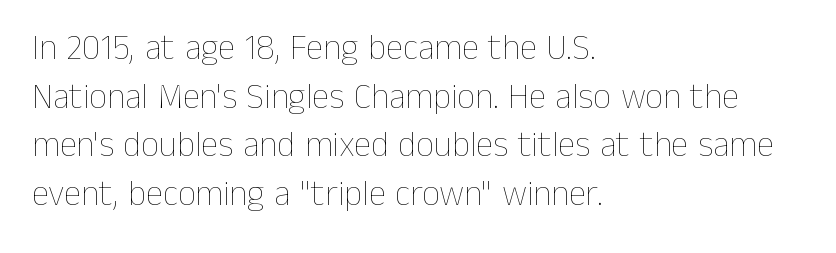
Q: Is the text bold? A: No.
Q: Is the text italic (slanted)? A: No, it is upright.
Q: Is the text underlined? A: No.
Q: How is the paragraph aligned? A: Left-aligned.
Q: Is the spacing between letters normal or unusually wide? A: Normal.
Q: Is the spacing between lines tight, normal or loose? A: Normal.
Q: Width (condensed, normal, or wide)? A: Normal.
Q: Stroke contrast? A: Low.
Q: x-height? A: Medium.
Q: Monospaced? A: No.
